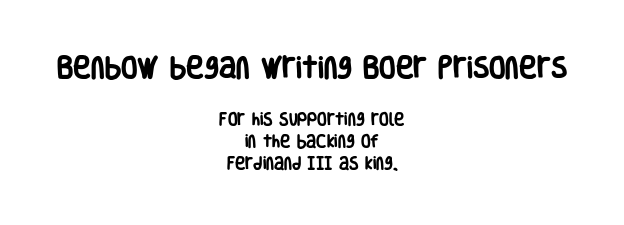
The image shows 24 px bold type, upright; set centered, normal line spacing (1.58x), normal letter spacing, not underlined; the first (top) block is 1.71x larger.
